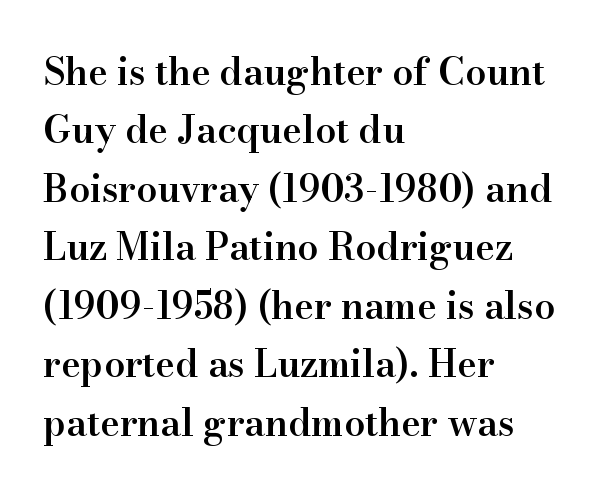
Q: Is the text bold? A: Semi-bold.
Q: Is the text italic (slanted)? A: No, it is upright.
Q: Is the typeface a serif or a sans-serif typeface? A: Serif.
Q: Is the text underlined? A: No.
Q: How is the paragraph aligned? A: Left-aligned.
Q: Is the spacing between letters normal or unusually wide? A: Normal.
Q: Is the spacing between lines tight, normal or loose? A: Normal.
Q: Width (condensed, normal, or wide)? A: Normal.
Q: Stroke contrast? A: High.
Q: x-height? A: Small.
Q: Monospaced? A: No.
